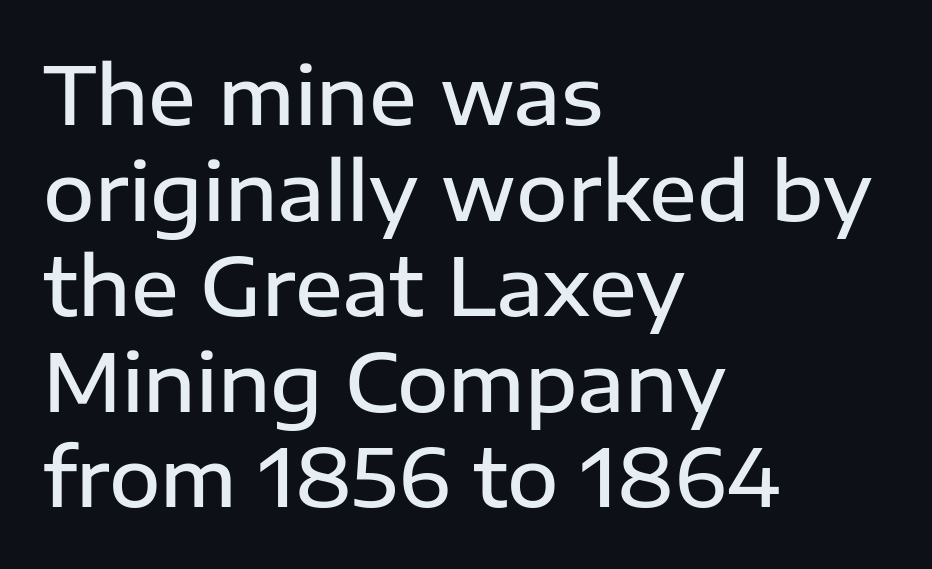
{"serif": "no", "italic": "no", "bold": "semi", "weight": "semibold", "width": "normal", "stroke_contrast": "low", "x_height": "medium", "monospaced": "no", "underline": "no", "align": "left", "line_spacing_ratio": 1.21, "letter_spacing": "normal", "letter_spacing_em": 0.0, "glyph_px": 79}
